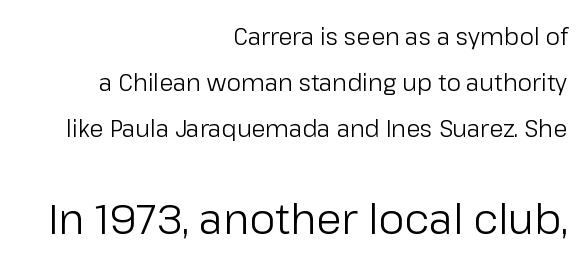
Q: Is the text bold? A: No.
Q: Is the text italic (slanted)? A: No, it is upright.
Q: Is the typeface a serif or a sans-serif typeface? A: Sans-serif.
Q: Is the text underlined? A: No.
Q: How is the paragraph aligned? A: Right-aligned.
Q: Is the spacing between letters normal or unusually wide? A: Normal.
Q: Is the spacing between lines tight, normal or loose? A: Loose.
Q: Which block of text is set in a larger size, the first (top) or the second (bottom)? A: The second (bottom) one.
Q: Width (condensed, normal, or wide)? A: Normal.
Q: Stroke contrast? A: Low.
Q: x-height? A: Medium.
Q: Monospaced? A: No.
